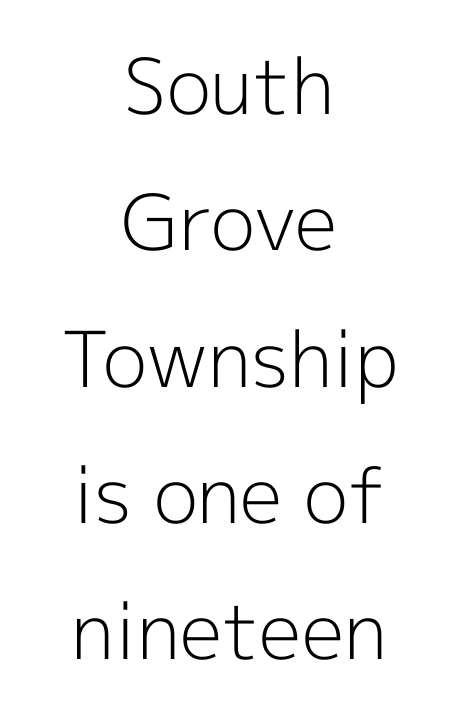
The weight tops out at a normal text grade. The font's upright variant was chosen for this text. Do the characters align in a grid? No, the font is proportional. No feet cap the strokes, marking this as sans-serif type. The area under the type is left untouched.
